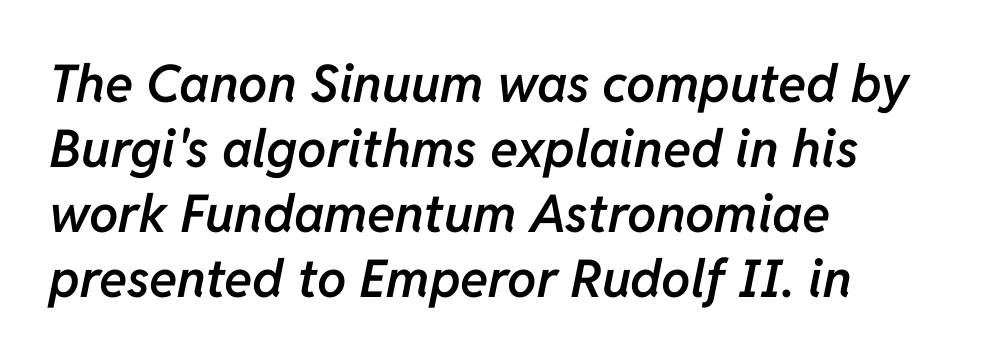
Q: Is the text bold? A: Semi-bold.
Q: Is the text italic (slanted)? A: Yes, it leans right by about 11 degrees.
Q: Is the text underlined? A: No.
Q: How is the paragraph aligned? A: Left-aligned.
Q: Is the spacing between letters normal or unusually wide? A: Normal.
Q: Is the spacing between lines tight, normal or loose? A: Normal.
Q: Width (condensed, normal, or wide)? A: Normal.
Q: Stroke contrast? A: Low.
Q: x-height? A: Medium.
Q: Monospaced? A: No.
